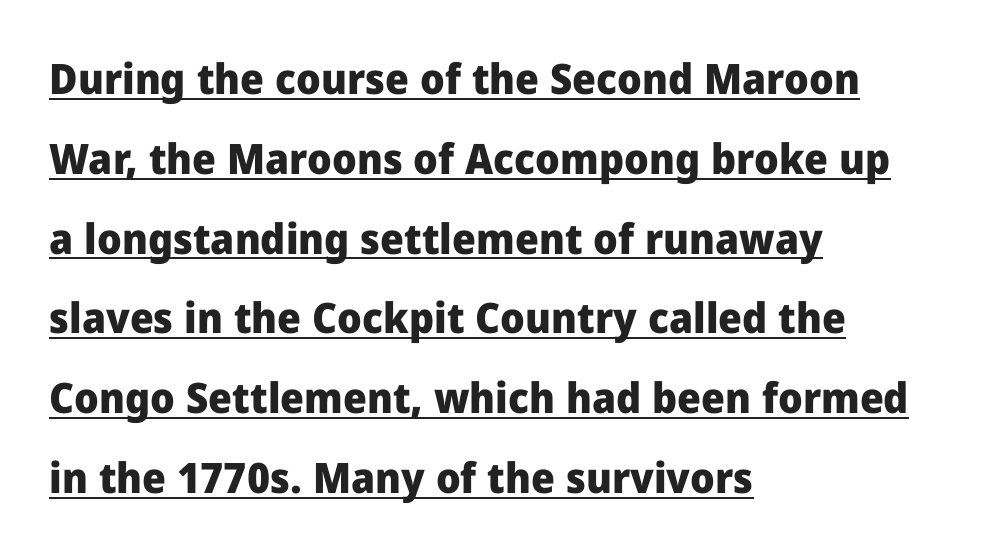
Q: Is the text bold? A: Yes.
Q: Is the text italic (slanted)? A: No, it is upright.
Q: Is the typeface a serif or a sans-serif typeface? A: Sans-serif.
Q: Is the text underlined? A: Yes.
Q: How is the paragraph aligned? A: Left-aligned.
Q: Is the spacing between letters normal or unusually wide? A: Normal.
Q: Is the spacing between lines tight, normal or loose? A: Loose.
Q: Width (condensed, normal, or wide)? A: Normal.
Q: Stroke contrast? A: Low.
Q: x-height? A: Medium.
Q: Monospaced? A: No.
